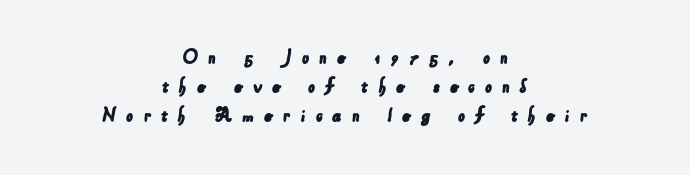
The image shows 22 px text type; set centered, normal line spacing (1.31x), unusually wide letter spacing (+0.44 em), not underlined.
